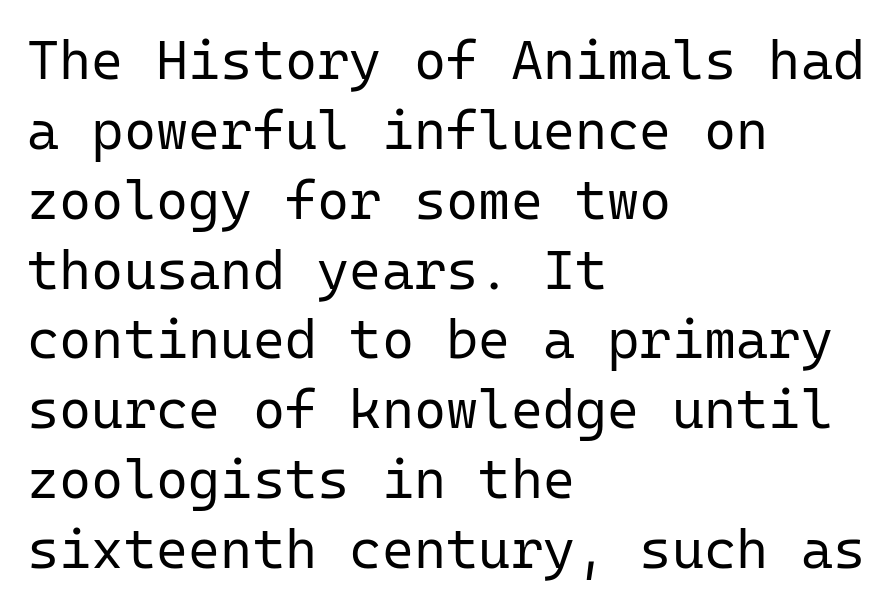
{"serif": "no", "italic": "no", "bold": "no", "weight": "regular", "width": "normal", "stroke_contrast": "low", "x_height": "medium", "monospaced": "yes", "underline": "no", "align": "left", "line_spacing": "normal", "line_spacing_ratio": 1.27, "letter_spacing": "normal", "letter_spacing_em": 0.0, "glyph_px": 55}
